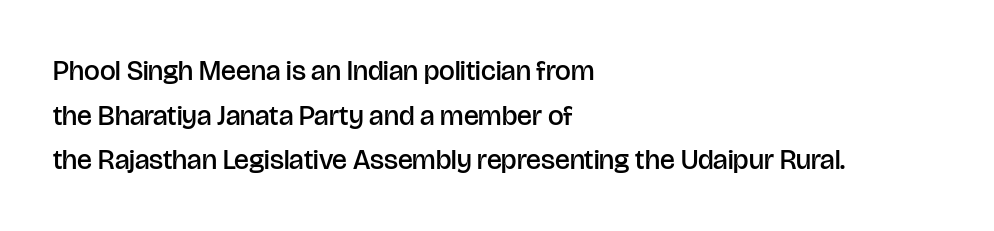
Look at the tracking — it's just the regular setting, nothing added. The letters advance in unequal steps, a hallmark of proportional type. Underlining? Definitely not there. Look at the stroke-to-counter ratio: somewhat heavy, a semibold. Typographically, this falls in the sans-serif category.
